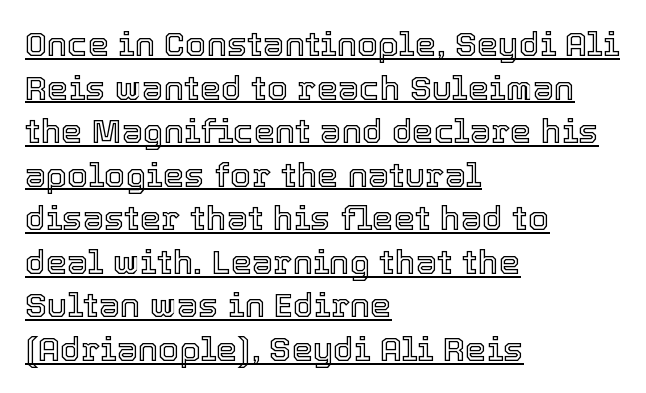
Q: Is the text italic (slanted)? A: No, it is upright.
Q: Is the text underlined? A: Yes.
Q: How is the paragraph aligned? A: Left-aligned.
Q: Is the spacing between letters normal or unusually wide? A: Normal.
Q: Is the spacing between lines tight, normal or loose? A: Normal.
Q: Width (condensed, normal, or wide)? A: Normal.
Q: x-height? A: Medium.
Q: Monospaced? A: No.
